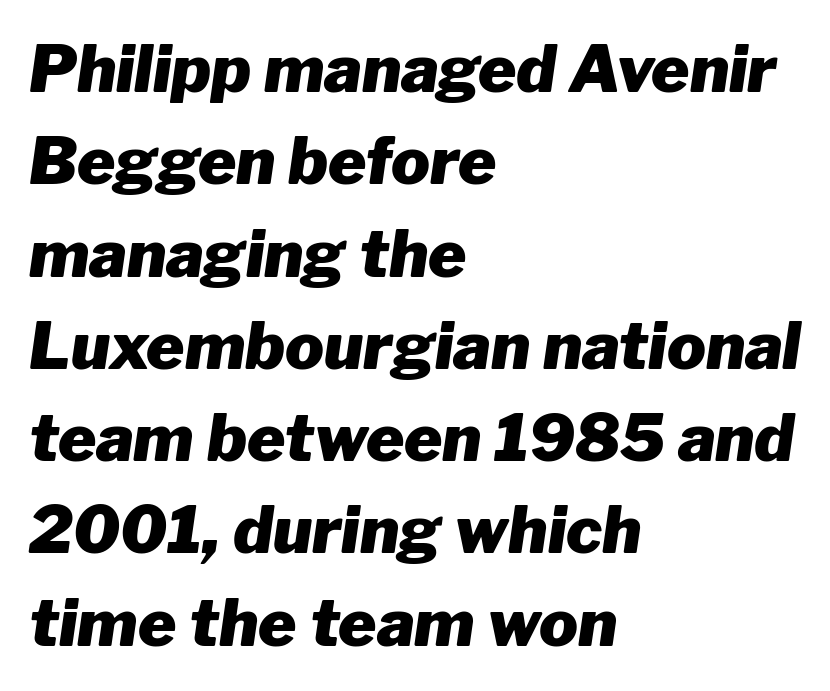
There's an unmistakable incline to the writing here. Glance below the letters and you will spot only blank space. Do the characters align in a grid? No, the font is proportional. One glance says typical: line gaps are just what's usual.
